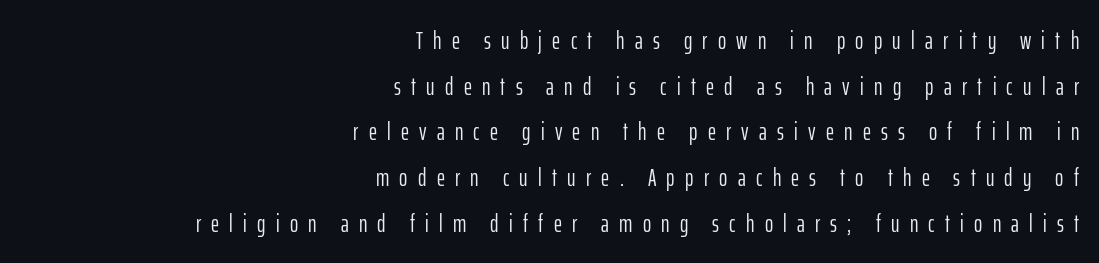
The image shows 25 px text type, upright; set right-aligned, line spacing 1.83x, unusually wide letter spacing (+0.41 em), not underlined.
